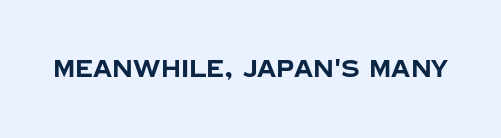
Q: Is the text bold? A: Yes.
Q: Is the text italic (slanted)? A: No, it is upright.
Q: Is the text underlined? A: No.
Q: Is the spacing between letters normal or unusually wide? A: Normal.
